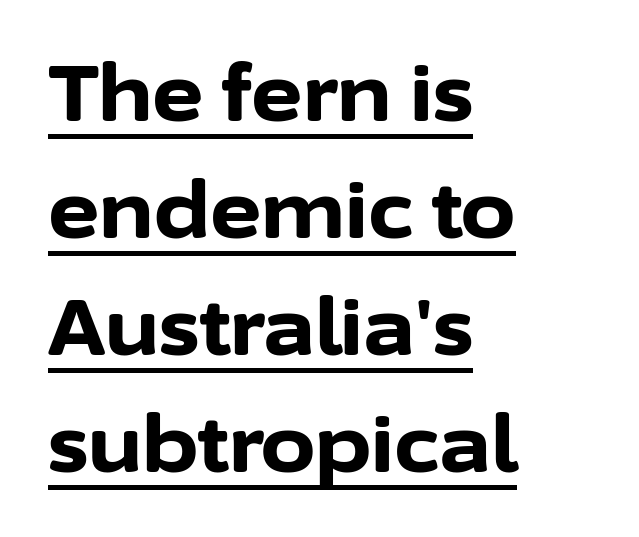
Q: Is the text bold? A: Yes.
Q: Is the text italic (slanted)? A: No, it is upright.
Q: Is the typeface a serif or a sans-serif typeface? A: Sans-serif.
Q: Is the text underlined? A: Yes.
Q: How is the paragraph aligned? A: Left-aligned.
Q: Is the spacing between letters normal or unusually wide? A: Normal.
Q: Is the spacing between lines tight, normal or loose? A: Normal.
Q: Width (condensed, normal, or wide)? A: Normal.
Q: Stroke contrast? A: Low.
Q: x-height? A: Medium.
Q: Monospaced? A: No.
